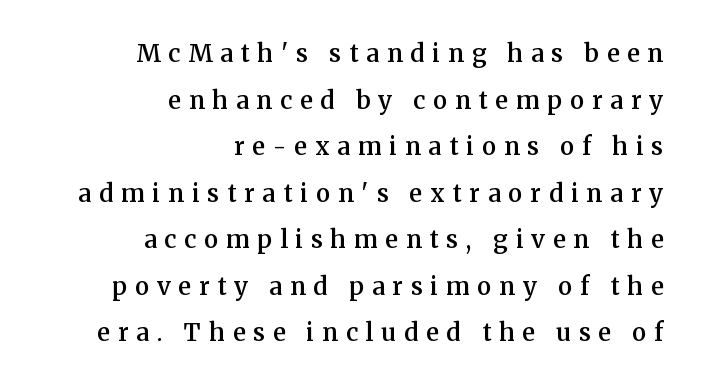
All the whitespace from short lines collects on the left. Quick note: not italic, upright. The tracking reads as deliberately expanded to a designer's eye. Underlining? Definitely not there. Weight check: semibold — heavier than regular, not quite bold. The space between consecutive lines is lavish.
